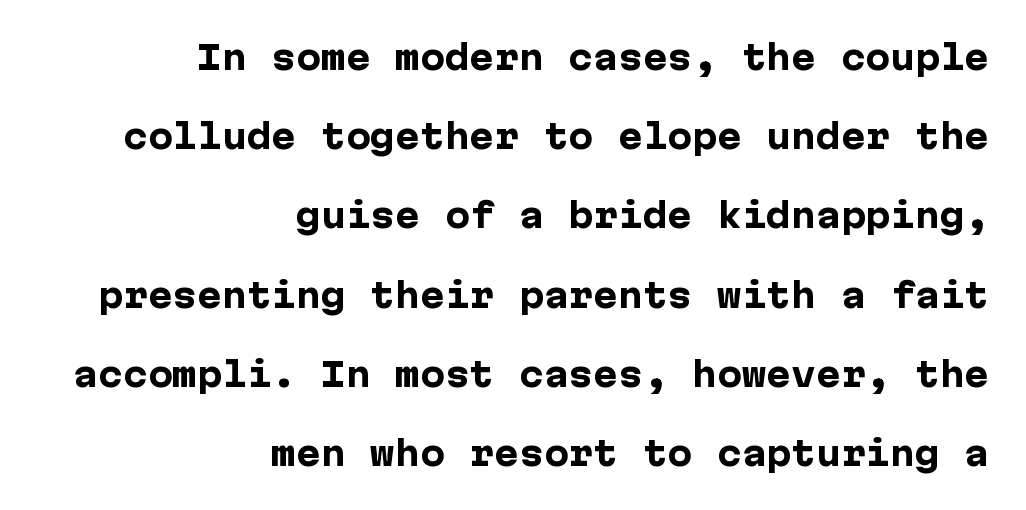
Honestly, there is no underline to notice here at all. The characters display no serif detailing; their extremities are plain. The passage shown stacks its lines with a broad gap. How heavy is the stroke? Heavy — this is a bold. Does extra space separate the letters? No, they use regular spacing.
